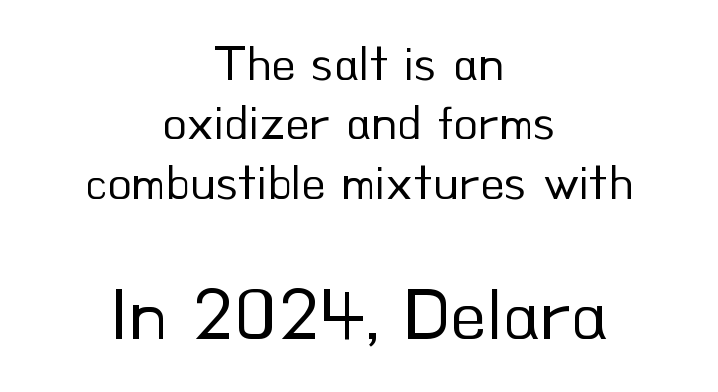
The image shows 75 px regular-weight sans-serif type, upright; set centered, line spacing 1.19x, normal letter spacing, not underlined; the second (bottom) block is 1.5x larger; low stroke contrast and a small x-height.
